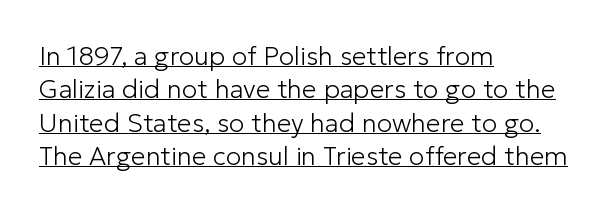
Characters follow at the spacing the type designer built in. Notice how a bar underscores the lettering throughout. The font's upright variant was chosen for this text. Line spacing here is normal. The passage shown is not bold in any degree.
